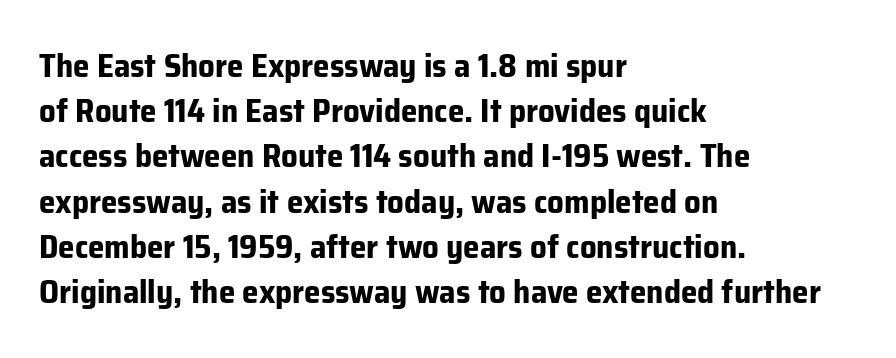
Q: Is the text bold? A: Yes.
Q: Is the text italic (slanted)? A: No, it is upright.
Q: Is the typeface a serif or a sans-serif typeface? A: Sans-serif.
Q: Is the text underlined? A: No.
Q: How is the paragraph aligned? A: Left-aligned.
Q: Is the spacing between letters normal or unusually wide? A: Normal.
Q: Is the spacing between lines tight, normal or loose? A: Normal.
Q: Width (condensed, normal, or wide)? A: Normal.
Q: Stroke contrast? A: Low.
Q: x-height? A: Medium.
Q: Monospaced? A: No.
